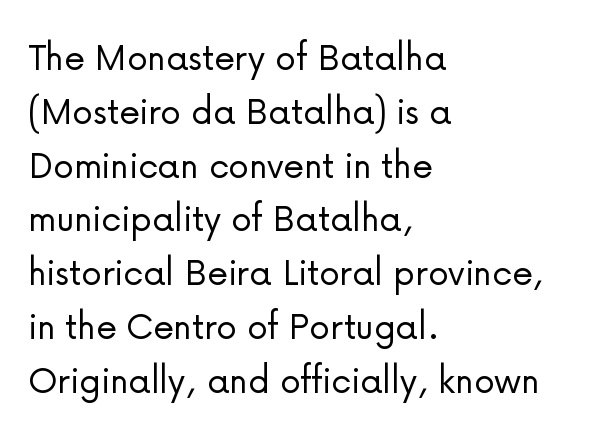
{"serif": "no", "italic": "no", "bold": "no", "weight": "light", "width": "normal", "stroke_contrast": "low", "x_height": "medium", "monospaced": "no", "underline": "no", "align": "left", "line_spacing": "normal", "line_spacing_ratio": 1.28, "letter_spacing": "normal", "letter_spacing_em": 0.0, "glyph_px": 42}
